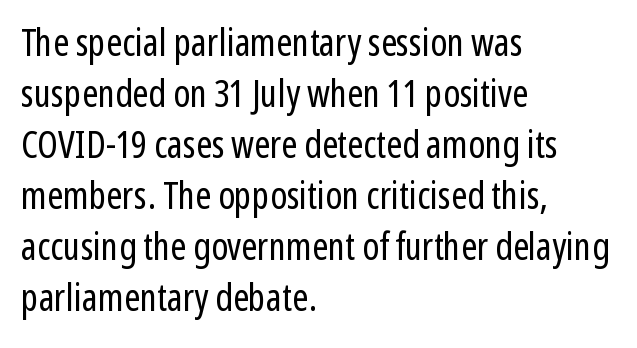
Q: Is the text bold? A: No.
Q: Is the text italic (slanted)? A: No, it is upright.
Q: Is the typeface a serif or a sans-serif typeface? A: Sans-serif.
Q: Is the text underlined? A: No.
Q: How is the paragraph aligned? A: Left-aligned.
Q: Is the spacing between letters normal or unusually wide? A: Normal.
Q: Is the spacing between lines tight, normal or loose? A: Normal.
Q: Width (condensed, normal, or wide)? A: Condensed.
Q: Stroke contrast? A: Low.
Q: x-height? A: Medium.
Q: Monospaced? A: No.
